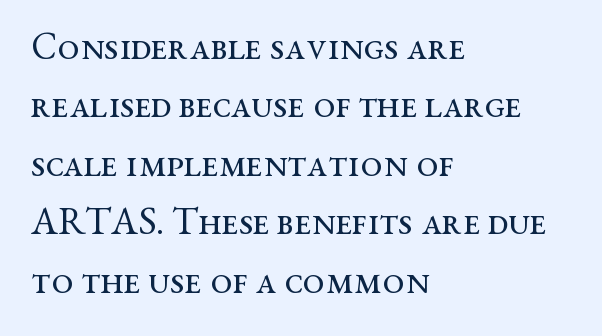
The text was rendered using a seriffed face with decorative stroke endings. Is this a fixed-width face? No — the glyphs have proportional, varying widths. Glyph-to-glyph distance matches everyday printed text. Designer's note — italics off, roman on. The string is rendered with underlining switched off. Baseline-to-baseline distance is the conventional proportion of letter height.
